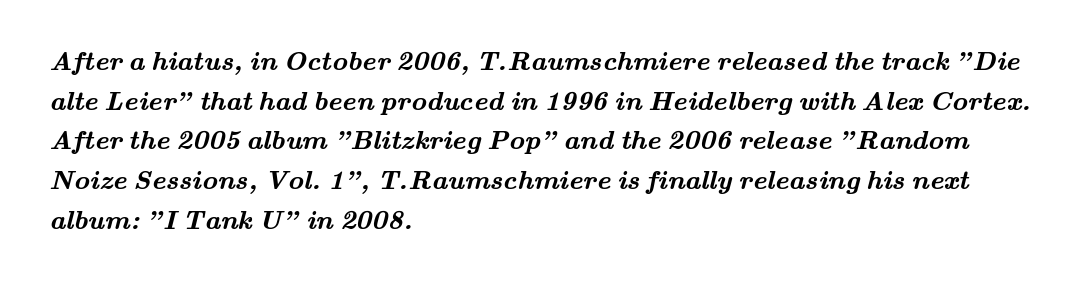
{"bold": "yes", "underline": "no", "align": "left", "line_spacing": "normal", "line_spacing_ratio": 1.47, "letter_spacing": "normal", "letter_spacing_em": 0.0, "glyph_px": 27}
